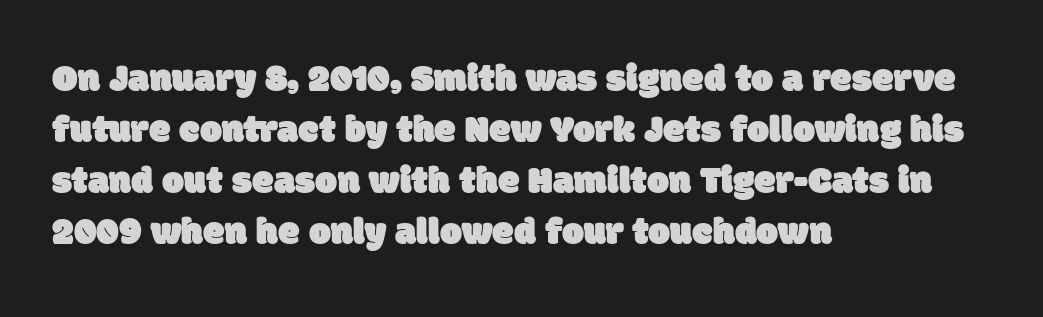
Leading matches the norm, producing a regular column. To sum up the face: it is a sans, with no serifs. Anything drawn beneath the words? Only blank space. Letter spacing: default.
